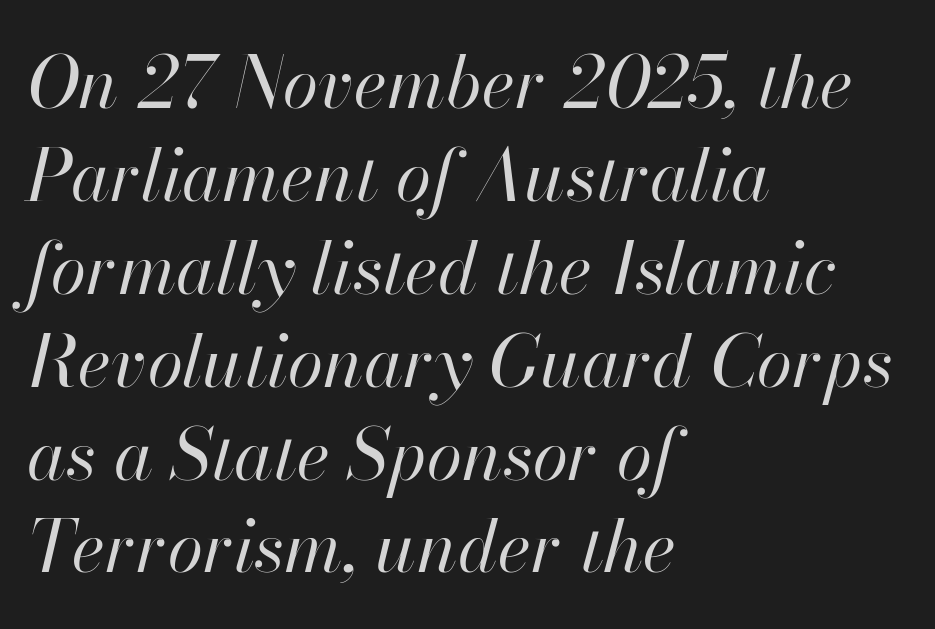
Q: Is the text bold? A: No.
Q: Is the text italic (slanted)? A: Yes, it leans right by about 13 degrees.
Q: Is the text underlined? A: No.
Q: How is the paragraph aligned? A: Left-aligned.
Q: Is the spacing between letters normal or unusually wide? A: Normal.
Q: Is the spacing between lines tight, normal or loose? A: Normal.
Q: Width (condensed, normal, or wide)? A: Normal.
Q: Stroke contrast? A: High.
Q: x-height? A: Small.
Q: Monospaced? A: No.
